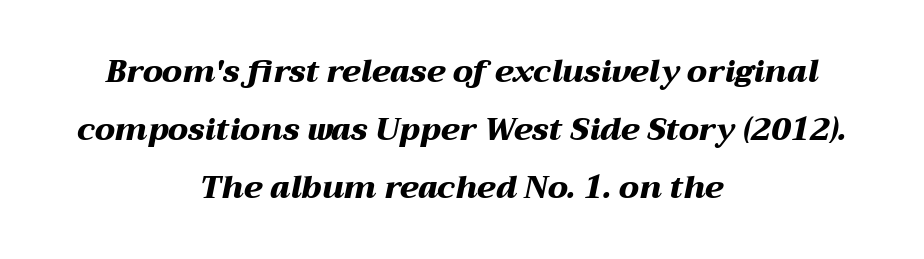
The image shows 31 px heavy, wide type, italic (leaning right); set centered, line spacing 1.87x, normal letter spacing, not underlined; medium stroke contrast and a medium x-height.
